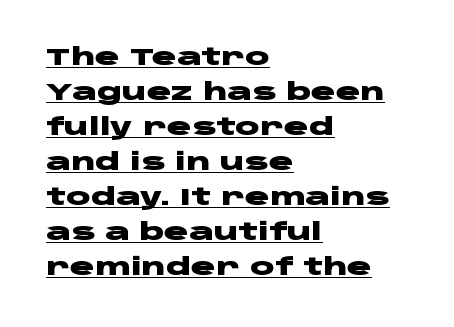
The image shows 23 px bold type, upright; set left-aligned, normal line spacing (1.52x), normal letter spacing, underlined.
